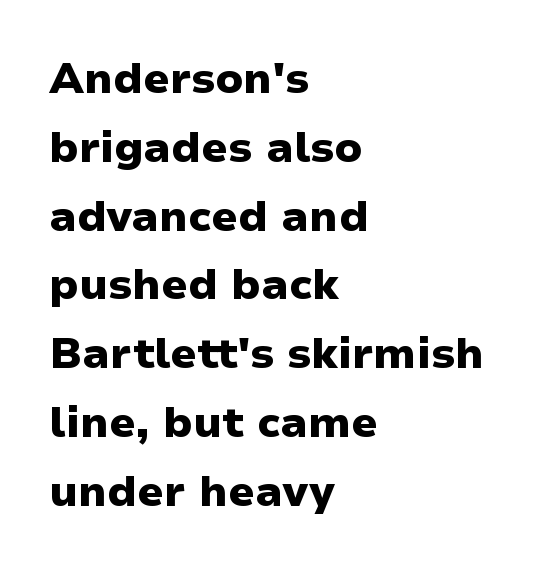
Q: Is the text bold? A: Yes.
Q: Is the text italic (slanted)? A: No, it is upright.
Q: Is the typeface a serif or a sans-serif typeface? A: Sans-serif.
Q: Is the text underlined? A: No.
Q: How is the paragraph aligned? A: Left-aligned.
Q: Is the spacing between letters normal or unusually wide? A: Normal.
Q: Is the spacing between lines tight, normal or loose? A: Normal.
Q: Width (condensed, normal, or wide)? A: Normal.
Q: Stroke contrast? A: Low.
Q: x-height? A: Medium.
Q: Monospaced? A: No.
